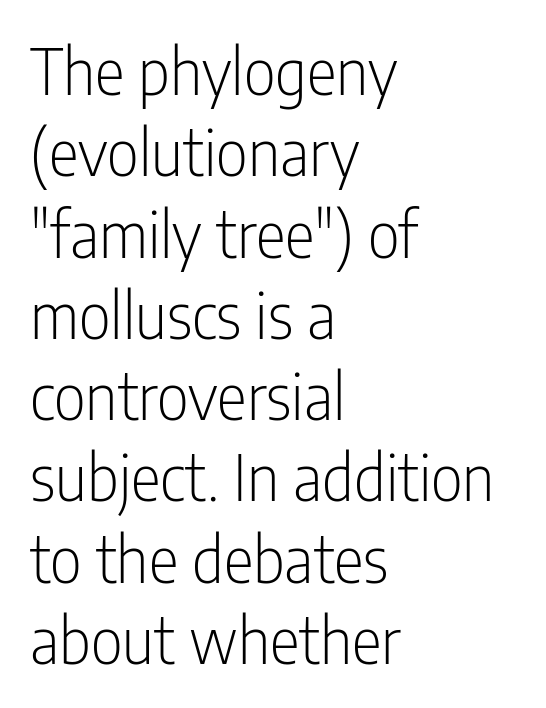
The image shows 63 px light, condensed sans-serif type, upright; set left-aligned, normal line spacing (1.29x), normal letter spacing, not underlined; low stroke contrast and a medium x-height.
